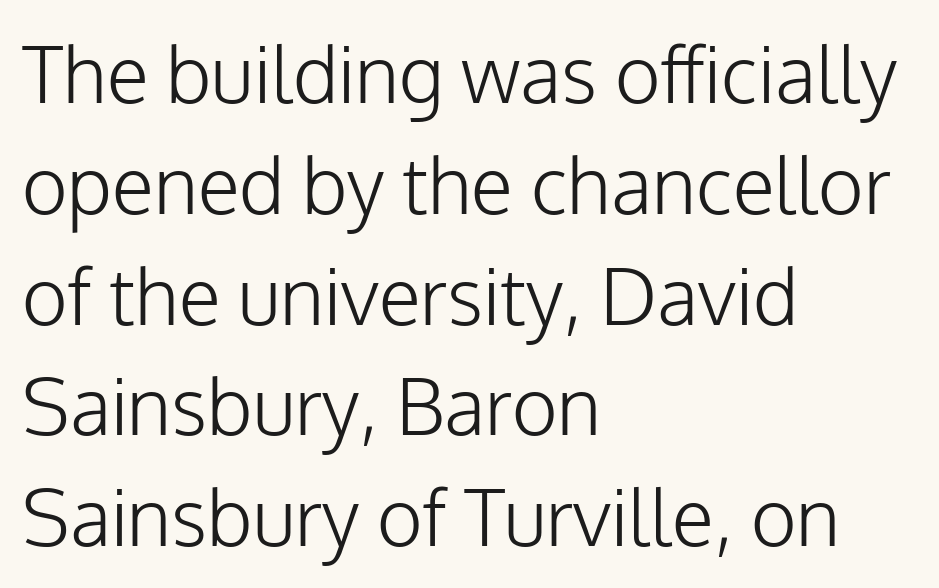
This is the regular roman posture of the typeface. The baseline area is clear. On a weight scale, this lands at 450 or below. Serifs: no, the terminals of the letterforms are clean. Compared with typical paragraphs, the rows here are spaced about the same. Horizontal alignment here is leftward, the default for most running prose.
